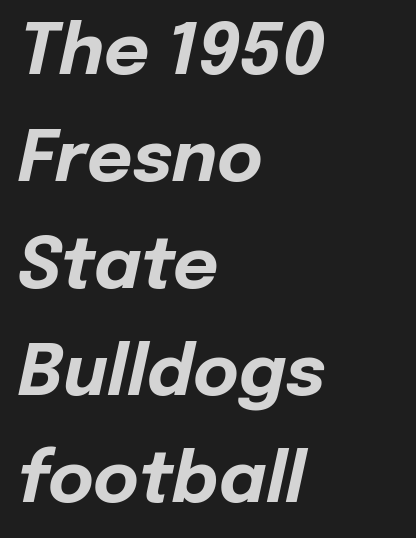
The image shows 70 px bold type, italic (leaning right); set left-aligned, normal line spacing (1.53x), normal letter spacing, not underlined; low stroke contrast and a medium x-height.
